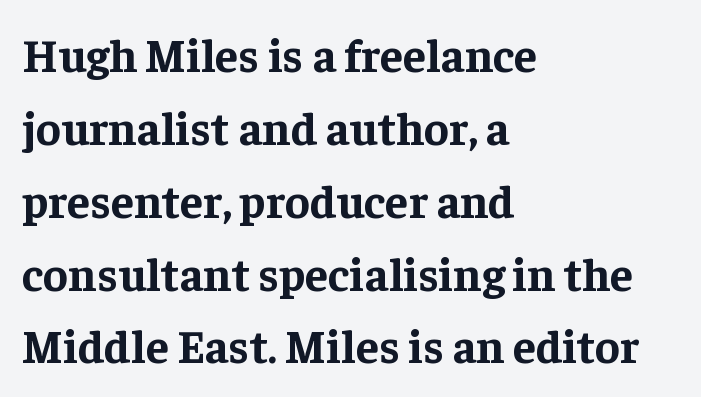
Does the copy run flush right? No — it runs flush left. The axis of the letterforms is exactly vertical. Proportional: the letters do not fall into vertical columns. Descender tails drop into unmarked territory. Is this a sans? No — the strokes have serifs. Every letter is thick-stroked: bold, no question.
